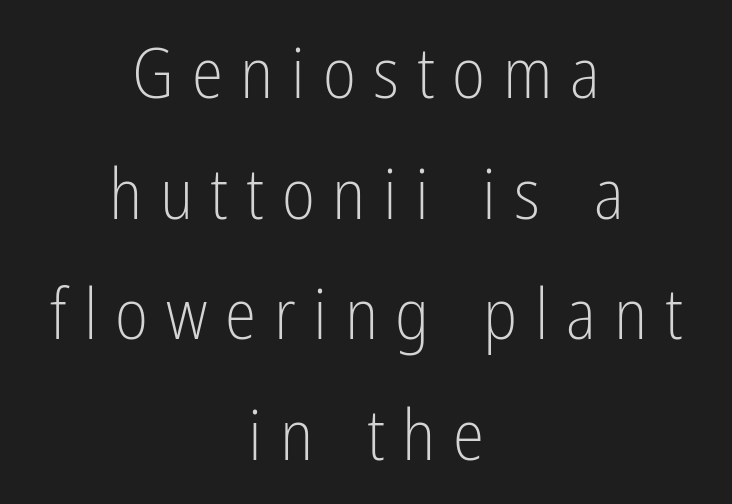
When letters stand straight like this, we call the style roman or upright. Nobody drew a line under any word here. Horizontal alignment here is central, giving a formal, balanced look. No extra ink here — the face is not bold. Note the varied advance widths — an 'i' is clearly narrower than an 'm'. If you measured baseline to baseline, you'd find a middling distance.
